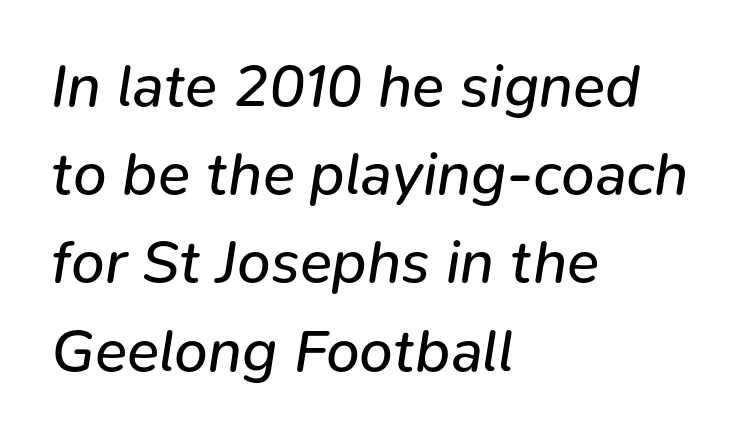
The letters are slanted; this is an italic face. Each word holds together tightly as a unit, with standard inter-letter gaps. Is the type heavy? It reads as light-to-regular instead. Interline gaps are of average width in this sample. Note the varied advance widths — an 'i' is clearly narrower than an 'm'.
